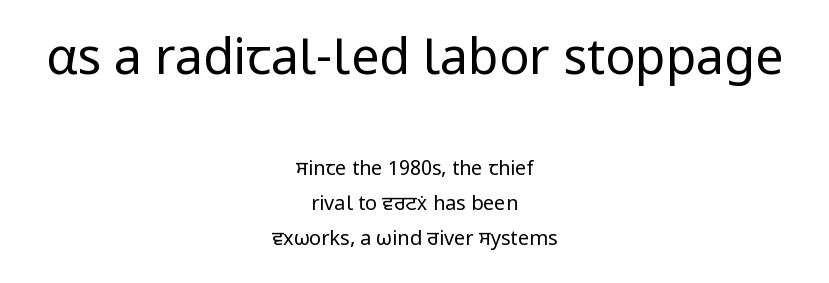
The image shows 50 px regular-weight sans-serif type, upright; set centered, line spacing 1.76x, normal letter spacing, not underlined; the first (top) block is 2.5x larger; low stroke contrast and a medium x-height.
